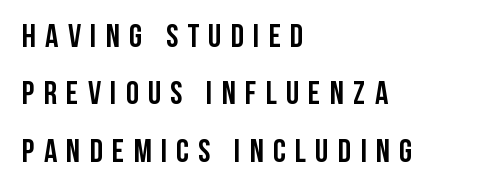
Q: Is the text bold? A: Yes.
Q: Is the text italic (slanted)? A: No, it is upright.
Q: Is the typeface a serif or a sans-serif typeface? A: Sans-serif.
Q: Is the text underlined? A: No.
Q: How is the paragraph aligned? A: Left-aligned.
Q: Is the spacing between letters normal or unusually wide? A: Unusually wide.
Q: Width (condensed, normal, or wide)? A: Condensed.
Q: Stroke contrast? A: Low.
Q: x-height? A: Large.
Q: Monospaced? A: No.
